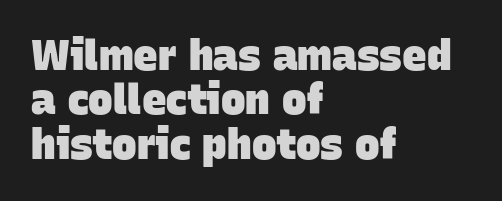
Q: Is the text bold? A: Yes.
Q: Is the typeface a serif or a sans-serif typeface? A: Sans-serif.
Q: Is the text underlined? A: No.
Q: How is the paragraph aligned? A: Left-aligned.
Q: Is the spacing between letters normal or unusually wide? A: Normal.
Q: Is the spacing between lines tight, normal or loose? A: Tight.
Q: Width (condensed, normal, or wide)? A: Normal.
Q: Stroke contrast? A: Low.
Q: x-height? A: Large.
Q: Monospaced? A: No.
